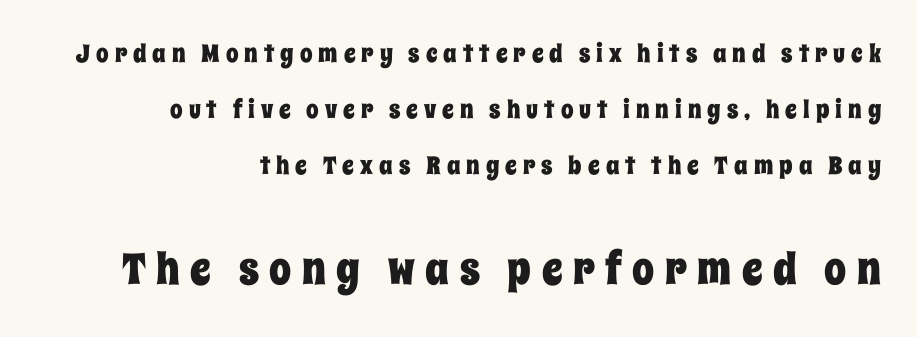
Proportional: the letters do not fall into vertical columns. This block would shrink considerably if given ordinary leading; it's expanded now. The type is letterspaced generously, with wide tracking. The area under the type is left untouched. These lines stack with their right ends in a neat column.
